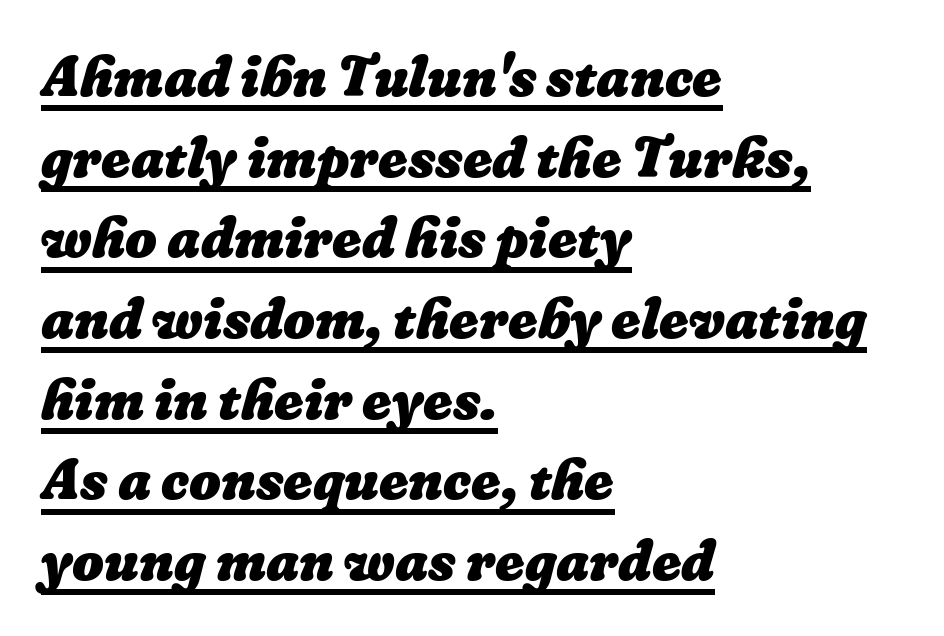
The image shows 56 px heavy type; set left-aligned, normal line spacing (1.44x), normal letter spacing, underlined; low stroke contrast and a medium x-height.
